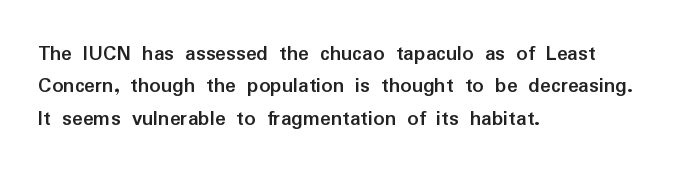
The image shows 22 px bold type, upright; set left-aligned, normal line spacing (1.47x), normal letter spacing, not underlined.
